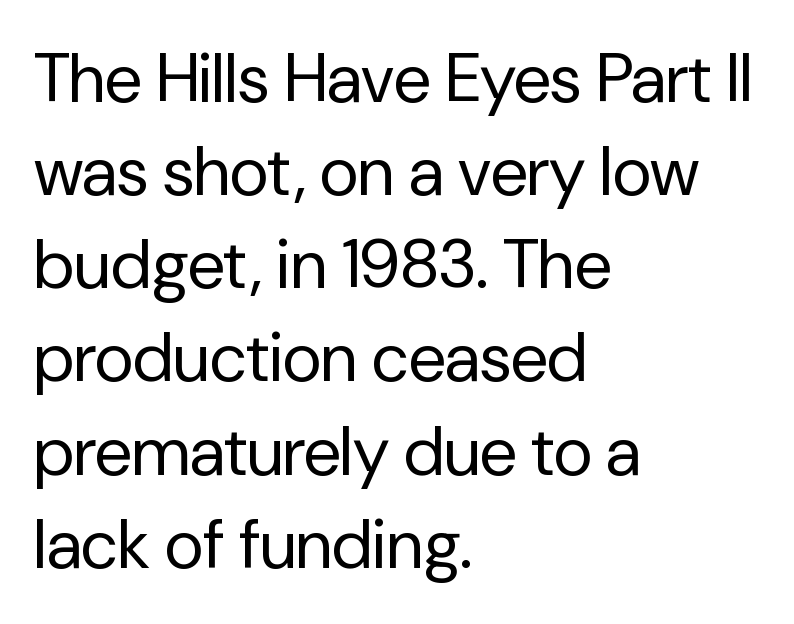
Proportional: the letters do not fall into vertical columns. How are the letters spaced? Ordinarily, with no added tracking. Baseline-to-baseline distance is the conventional proportion of letter height. The typography opts for an upright posture over an oblique one. Line starts are locked; line ends wander.
